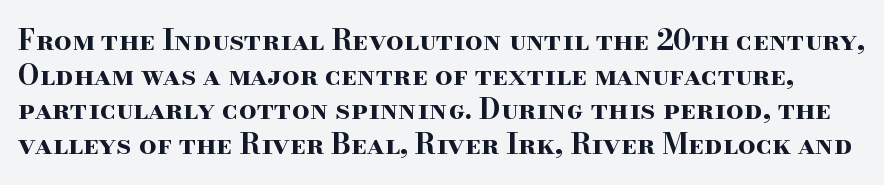
{"serif": "yes", "italic": "no", "bold": "yes", "weight": "bold", "width": "wide", "stroke_contrast": "high", "x_height": "small", "monospaced": "no", "underline": "no", "line_spacing_ratio": 1.24, "letter_spacing": "normal", "letter_spacing_em": 0.0, "glyph_px": 28}
